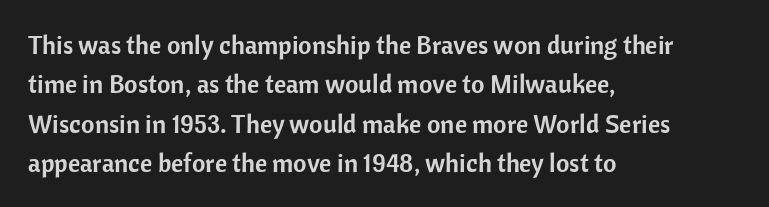
Q: Is the text italic (slanted)? A: No, it is upright.
Q: Is the text underlined? A: No.
Q: How is the paragraph aligned? A: Left-aligned.
Q: Is the spacing between letters normal or unusually wide? A: Normal.
Q: Is the spacing between lines tight, normal or loose? A: Normal.
